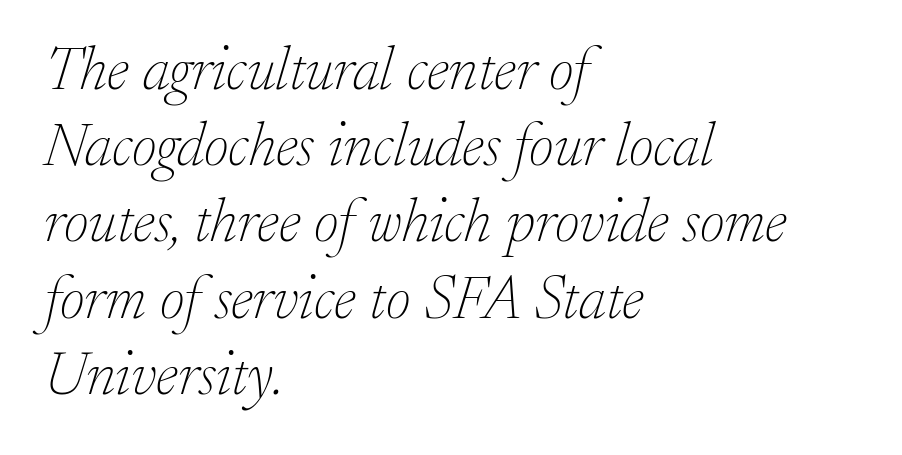
The rendering anchors every line to the left-hand side. Standard letterfit; no display-style spreading of the glyphs. The text was rendered using a seriffed face with decorative stroke endings. The gap between lines stays unmarked.
